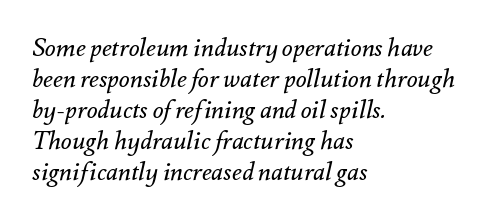
{"italic": "yes", "lean": "right", "slant_degrees": 12, "bold": "no", "underline": "no", "align": "left", "line_spacing_ratio": 1.24, "letter_spacing": "normal", "letter_spacing_em": 0.0, "glyph_px": 25}
